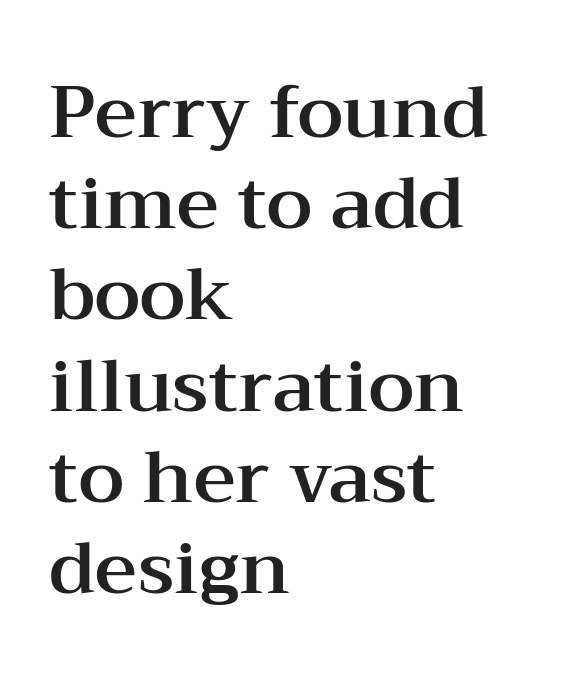
{"serif": "yes", "italic": "no", "width": "wide", "stroke_contrast": "medium", "x_height": "medium", "monospaced": "no", "underline": "no", "align": "left", "line_spacing": "normal", "line_spacing_ratio": 1.25, "letter_spacing": "normal", "letter_spacing_em": 0.0, "glyph_px": 73}
